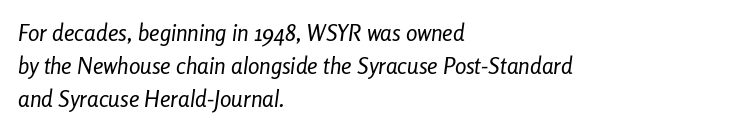
Teacher's note: observe the even left margin — that is flush-left alignment. The letterforms sit shoulder to shoulder at normal distance. The weight would be labelled regular, book, light, or lighter still. These lines were composed using italics. Evenly set lines give the paragraph a standard silhouette.
